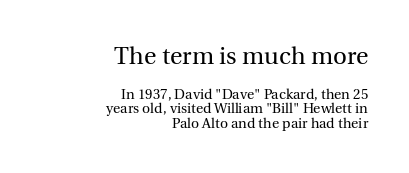
The image shows 24 px text type, upright; set right-aligned, tight line spacing (1.03x), normal letter spacing, not underlined; the first (top) block is 1.71x larger.
